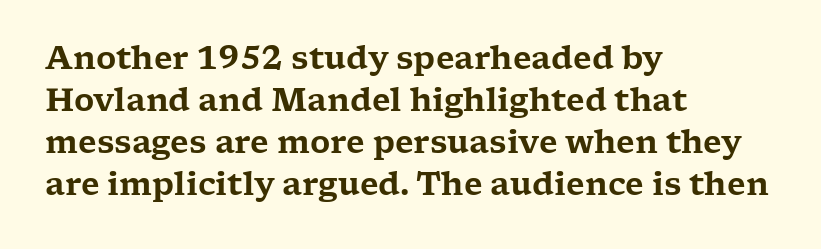
{"serif": "yes", "italic": "no", "width": "wide", "stroke_contrast": "low", "x_height": "medium", "monospaced": "no", "underline": "no", "align": "left", "line_spacing": "normal", "line_spacing_ratio": 1.36, "letter_spacing": "normal", "letter_spacing_em": 0.0, "glyph_px": 31}
